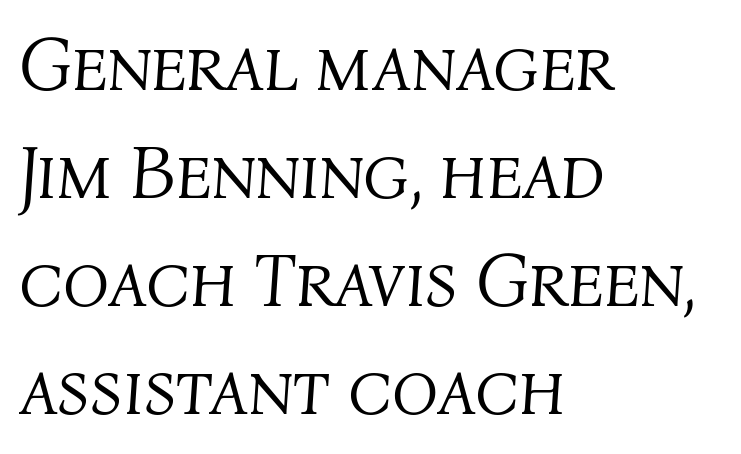
{"italic": "yes", "lean": "right", "slant_degrees": 4, "bold": "no", "weight": "light", "width": "normal", "stroke_contrast": "medium", "x_height": "medium", "monospaced": "no", "underline": "no", "align": "left", "line_spacing": "normal", "line_spacing_ratio": 1.42, "letter_spacing": "normal", "letter_spacing_em": 0.0, "glyph_px": 76}
